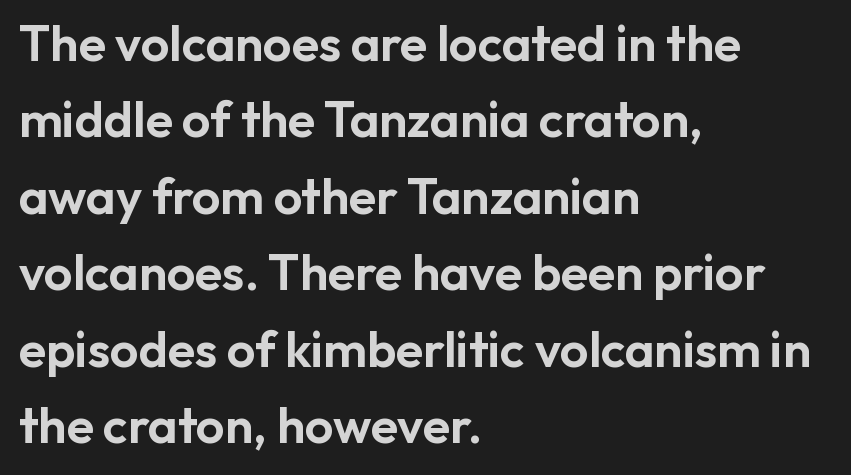
{"serif": "no", "italic": "no", "width": "normal", "stroke_contrast": "low", "x_height": "medium", "monospaced": "no", "underline": "no", "align": "left", "line_spacing": "normal", "line_spacing_ratio": 1.53, "letter_spacing": "normal", "letter_spacing_em": 0.0, "glyph_px": 50}
